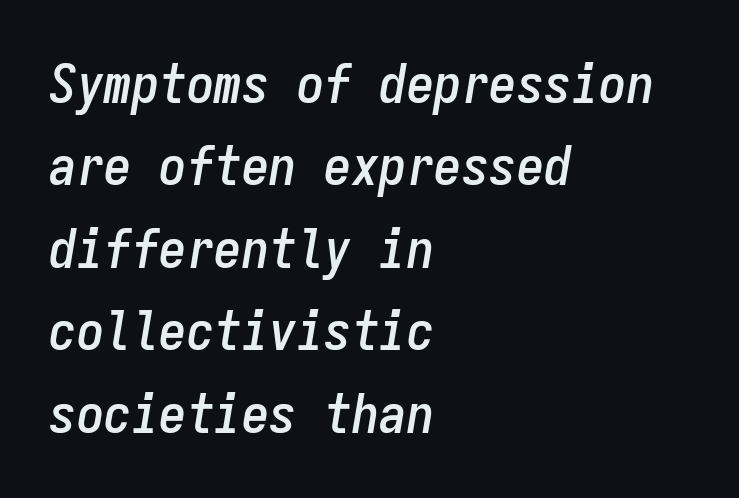
The gaps between neighbouring characters are ordinary and unremarkable. Do the characters align in a grid? Yes, the font is monospaced. The passage shown leans; its letterforms are oblique. The rag falls on the right side of this text block.
